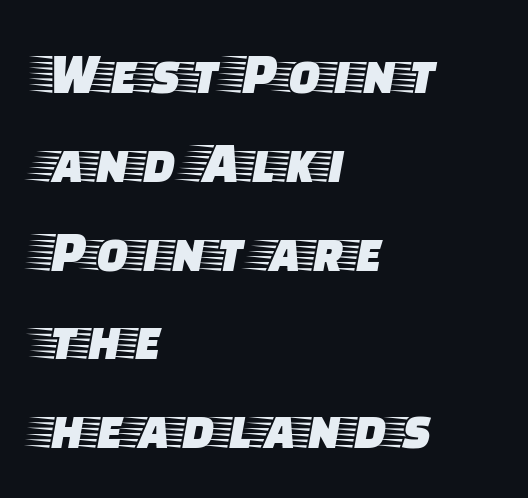
{"serif": "yes", "width": "wide", "stroke_contrast": "low", "x_height": "large", "monospaced": "no", "underline": "no", "align": "left", "line_spacing": "normal", "line_spacing_ratio": 1.48, "letter_spacing": "normal", "letter_spacing_em": 0.0, "glyph_px": 60}
